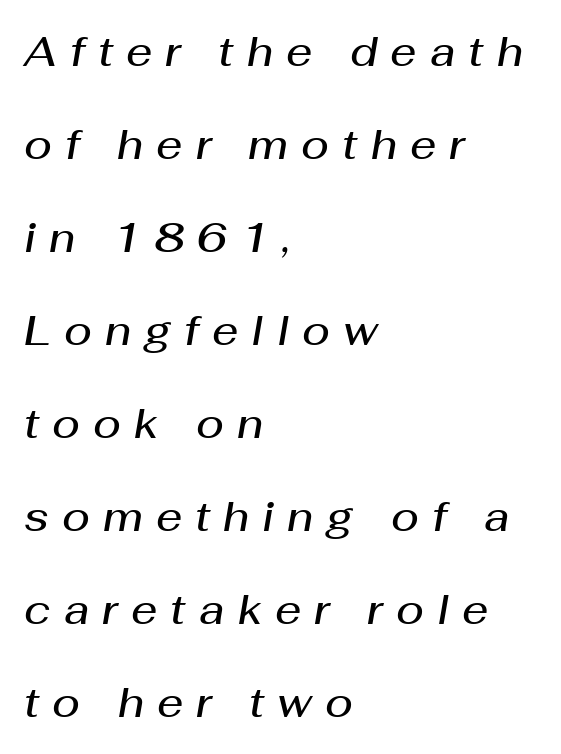
Type without underlining. Regarding leading, the lines here are spaced well apart. Posture: slanted. All the whitespace from short lines collects on the right. The type is letterspaced generously, with wide tracking. Think of a printed novel: that variable character pitch is what you see here.
